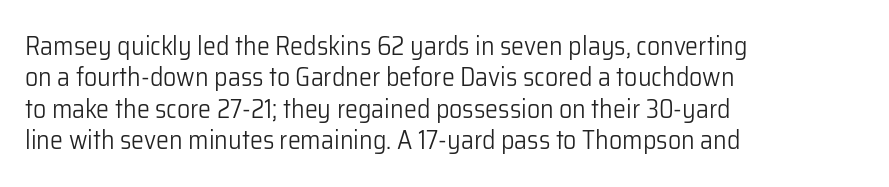
Q: Is the text bold? A: No.
Q: Is the text italic (slanted)? A: No, it is upright.
Q: Is the text underlined? A: No.
Q: How is the paragraph aligned? A: Left-aligned.
Q: Is the spacing between letters normal or unusually wide? A: Normal.
